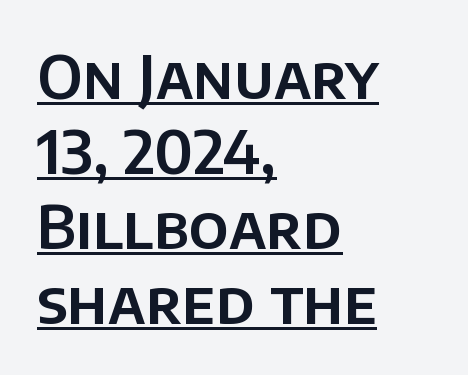
Quick note: interline space is typical. It's the straight-up-and-down kind of type. The face used here is proportionally spaced, like ordinary book or web type. Check where the strokes stop: nothing finishes them off — pure sans. The typesetter chose a ragged-right arrangement here. The specimen includes a rule beneath the text block's lines.
